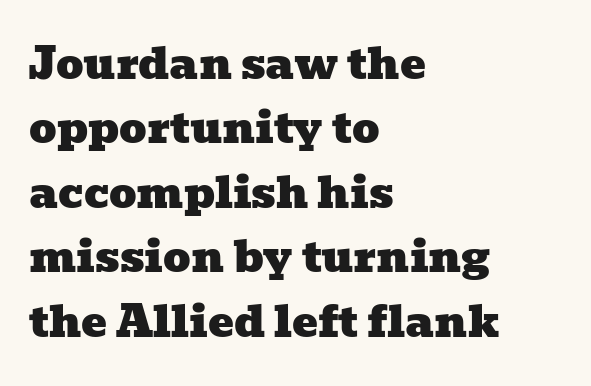
Q: Is the typeface a serif or a sans-serif typeface? A: Serif.
Q: Is the text underlined? A: No.
Q: How is the paragraph aligned? A: Left-aligned.
Q: Is the spacing between letters normal or unusually wide? A: Normal.
Q: Is the spacing between lines tight, normal or loose? A: Normal.
Q: Width (condensed, normal, or wide)? A: Wide.
Q: Stroke contrast? A: Low.
Q: x-height? A: Medium.
Q: Monospaced? A: No.
